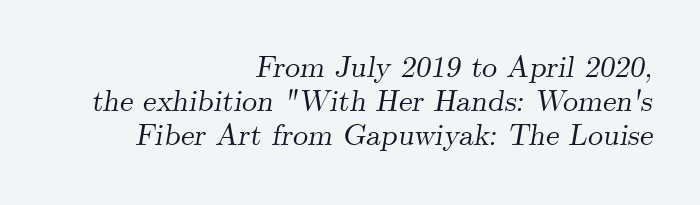
The image shows 30 px serif type, italic (leaning right); set right-aligned, tight line spacing (1.13x), normal letter spacing, not underlined; medium stroke contrast and a small x-height.
